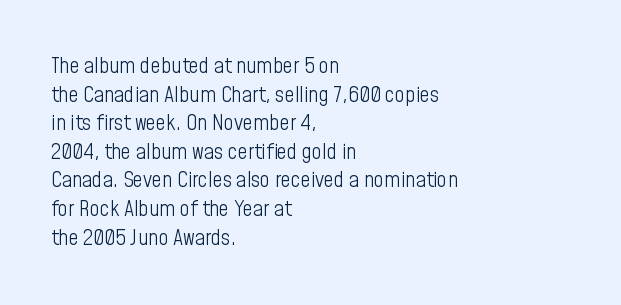
{"italic": "no", "bold": "no", "underline": "no", "align": "left", "line_spacing": "normal", "line_spacing_ratio": 1.3, "letter_spacing": "normal", "letter_spacing_em": 0.0, "glyph_px": 22}
